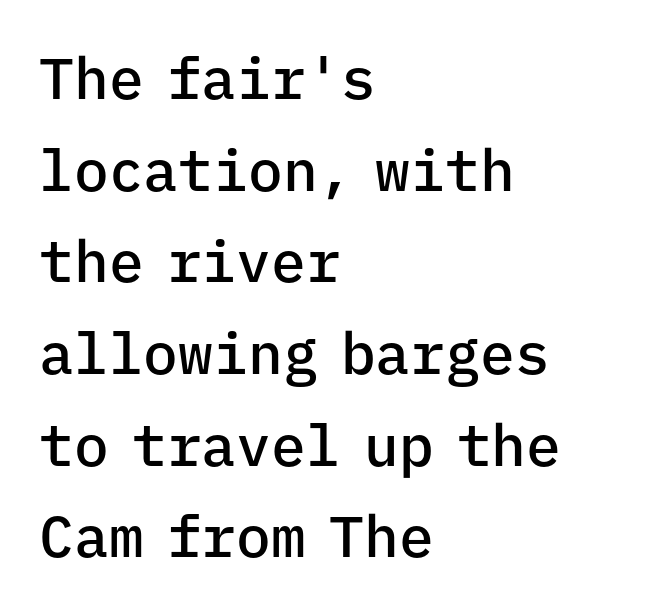
Q: Is the text bold? A: Semi-bold.
Q: Is the text italic (slanted)? A: No, it is upright.
Q: Is the typeface a serif or a sans-serif typeface? A: Sans-serif.
Q: Is the text underlined? A: No.
Q: How is the paragraph aligned? A: Left-aligned.
Q: Is the spacing between letters normal or unusually wide? A: Normal.
Q: Is the spacing between lines tight, normal or loose? A: Normal.
Q: Width (condensed, normal, or wide)? A: Normal.
Q: Stroke contrast? A: Low.
Q: x-height? A: Medium.
Q: Monospaced? A: Yes.
